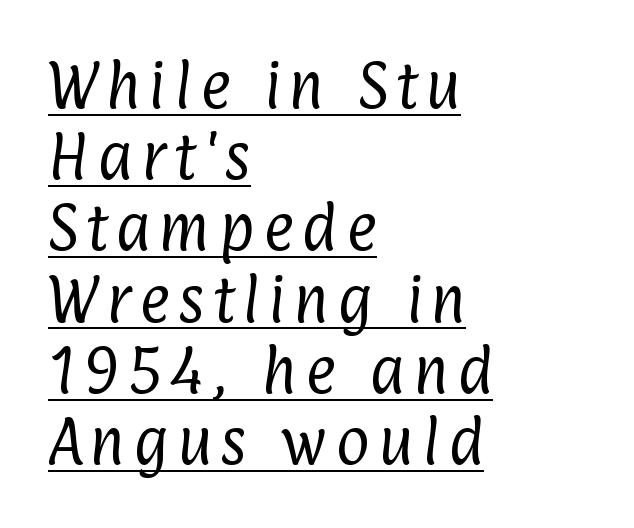
No feet cap the strokes, marking this as sans-serif type. Stems and bowls with no extra thickness — not bold. The typesetter chose a ragged-right arrangement here. Honestly, the row spacing looks completely unremarkable. The letters advance in unequal steps, a hallmark of proportional type.
